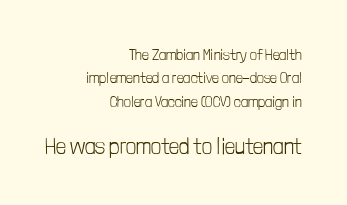
Q: Is the text bold? A: No.
Q: Is the text italic (slanted)? A: No, it is upright.
Q: Is the text underlined? A: No.
Q: How is the paragraph aligned? A: Right-aligned.
Q: Is the spacing between letters normal or unusually wide? A: Normal.
Q: Is the spacing between lines tight, normal or loose? A: Normal.
Q: Which block of text is set in a larger size, the first (top) or the second (bottom)? A: The second (bottom) one.
